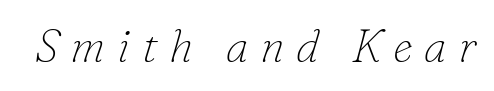
The image shows 45 px thin serif type, italic (leaning right); set unusually wide letter spacing (+0.26 em), not underlined; low stroke contrast and a small x-height.
